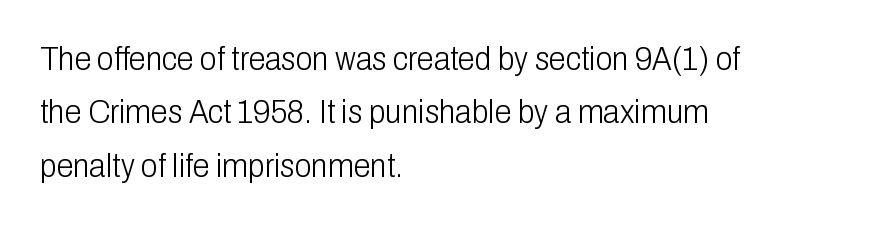
Q: Is the text bold? A: No.
Q: Is the text italic (slanted)? A: No, it is upright.
Q: Is the typeface a serif or a sans-serif typeface? A: Sans-serif.
Q: Is the text underlined? A: No.
Q: How is the paragraph aligned? A: Left-aligned.
Q: Is the spacing between letters normal or unusually wide? A: Normal.
Q: Is the spacing between lines tight, normal or loose? A: Normal.
Q: Width (condensed, normal, or wide)? A: Condensed.
Q: Stroke contrast? A: Low.
Q: x-height? A: Medium.
Q: Monospaced? A: No.
